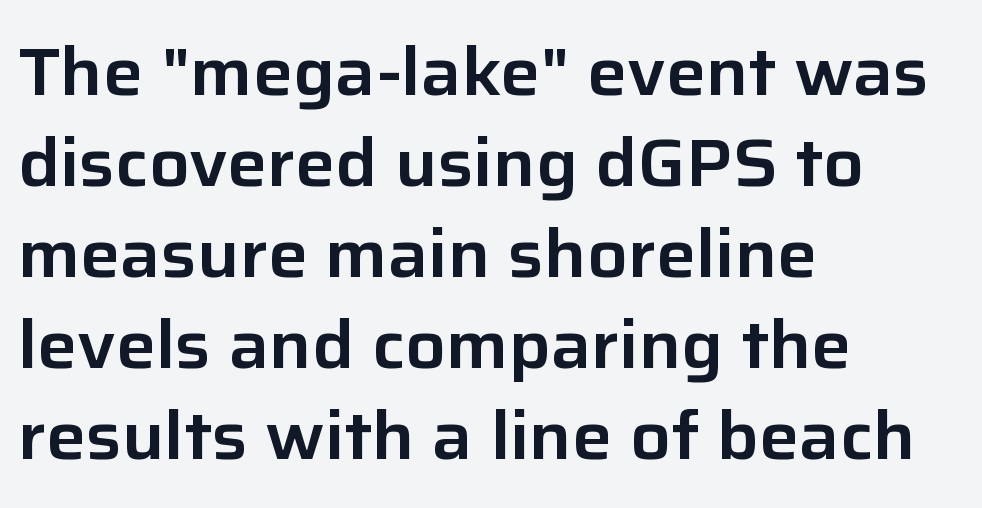
{"serif": "no", "italic": "no", "width": "normal", "stroke_contrast": "low", "x_height": "medium", "monospaced": "no", "underline": "no", "align": "left", "line_spacing": "normal", "line_spacing_ratio": 1.36, "letter_spacing": "normal", "letter_spacing_em": 0.0, "glyph_px": 67}
